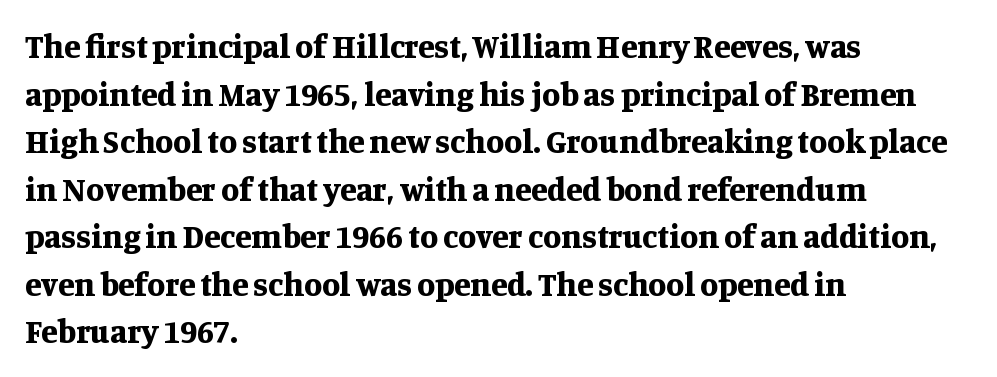
Q: Is the text bold? A: Yes.
Q: Is the text italic (slanted)? A: No, it is upright.
Q: Is the typeface a serif or a sans-serif typeface? A: Serif.
Q: Is the text underlined? A: No.
Q: How is the paragraph aligned? A: Left-aligned.
Q: Is the spacing between letters normal or unusually wide? A: Normal.
Q: Is the spacing between lines tight, normal or loose? A: Normal.
Q: Width (condensed, normal, or wide)? A: Normal.
Q: Stroke contrast? A: Medium.
Q: x-height? A: Large.
Q: Monospaced? A: No.
